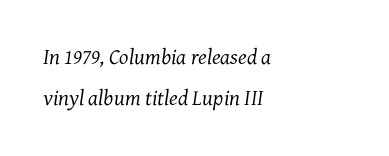
The image shows 22 px text type, italic (leaning right); set left-aligned, line spacing 1.88x, normal letter spacing, not underlined.
